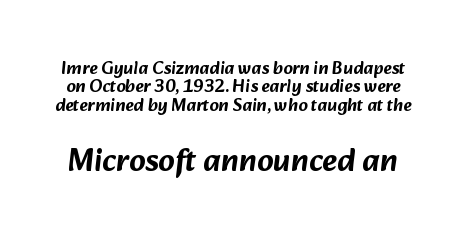
Caption: standard tracking, unaltered. The strip under each line holds only bare page. The composition opens small and finishes big. Varying glyph widths throughout — classic text-font behaviour. Type style note: lacks serifs. You could barely slide anything between these rows.
